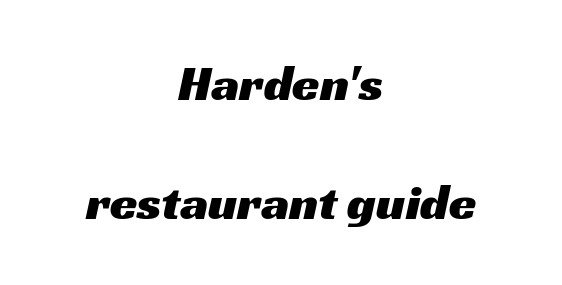
Q: Is the typeface a serif or a sans-serif typeface? A: Sans-serif.
Q: Is the text underlined? A: No.
Q: How is the paragraph aligned? A: Centered.
Q: Is the spacing between letters normal or unusually wide? A: Normal.
Q: Is the spacing between lines tight, normal or loose? A: Loose.
Q: Width (condensed, normal, or wide)? A: Wide.
Q: Stroke contrast? A: Medium.
Q: x-height? A: Medium.
Q: Monospaced? A: No.
